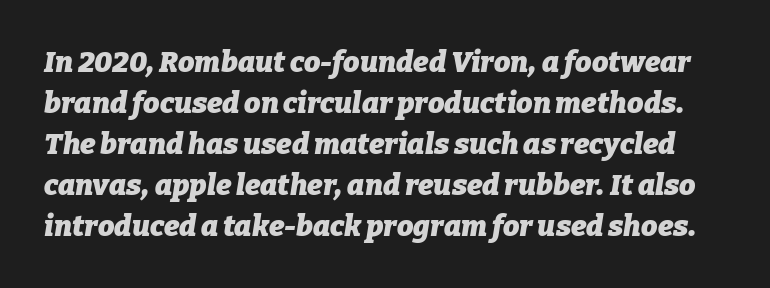
The image shows 29 px heavy type, italic (leaning right); set normal line spacing (1.41x), normal letter spacing, not underlined; low stroke contrast and a medium x-height.
